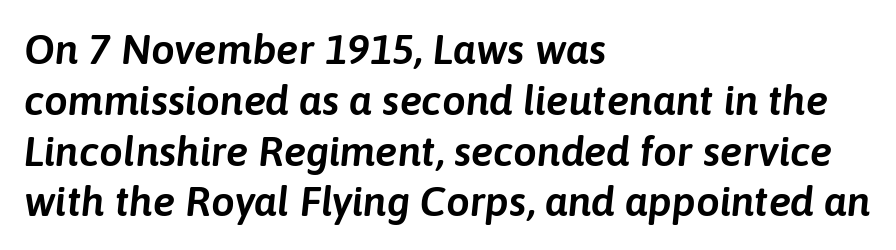
Characters follow at the spacing the type designer built in. Quick note: underline off. The face used here has a pronounced slope to its letters. A typesetter would call this proportional, since set widths differ per character. Every row of glyphs begins at an identical x-position on the left.
